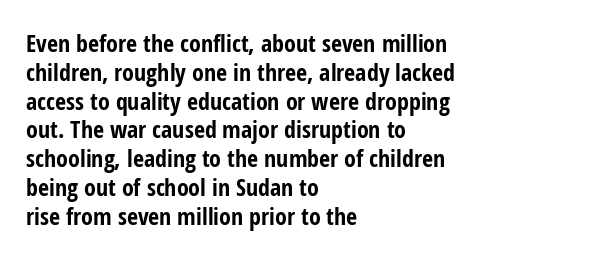
The image shows 24 px bold type, upright; set left-aligned, line spacing 1.2x, normal letter spacing, not underlined.
